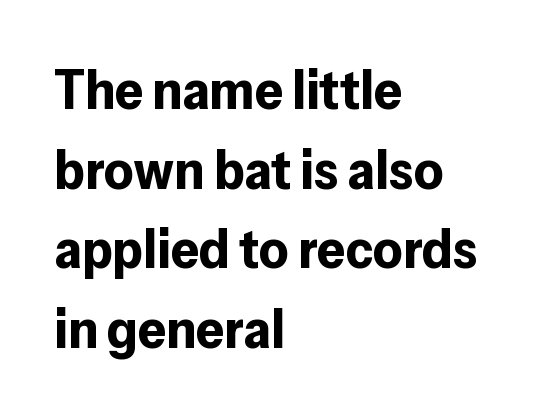
{"serif": "no", "italic": "no", "bold": "yes", "weight": "bold", "width": "normal", "stroke_contrast": "low", "x_height": "medium", "monospaced": "no", "underline": "no", "align": "left", "line_spacing": "normal", "line_spacing_ratio": 1.42, "letter_spacing": "normal", "letter_spacing_em": 0.0, "glyph_px": 56}
